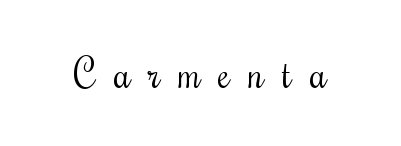
{"bold": "no", "weight": "regular", "width": "condensed", "stroke_contrast": "medium", "x_height": "small", "monospaced": "no", "underline": "no", "letter_spacing": "wide", "letter_spacing_em": 0.47, "glyph_px": 39}
